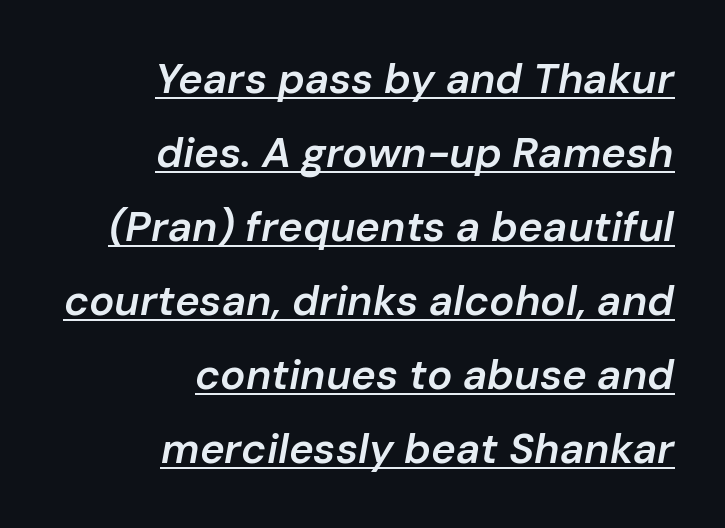
The image shows 42 px semibold type, italic (leaning right); set right-aligned, line spacing 1.76x, normal letter spacing, underlined; low stroke contrast and a medium x-height.
